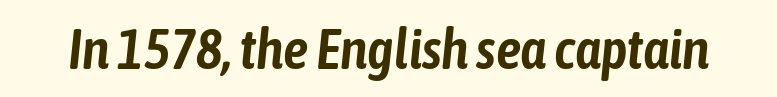
The image shows 56 px condensed type, italic (leaning right); set normal letter spacing, not underlined; low stroke contrast and a medium x-height.
